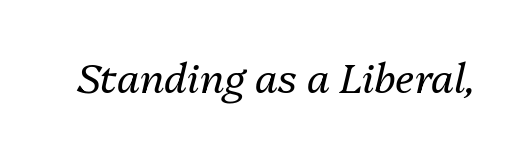
The image shows 41 px regular-weight type, italic (leaning right); set normal letter spacing, not underlined; medium stroke contrast and a medium x-height.
